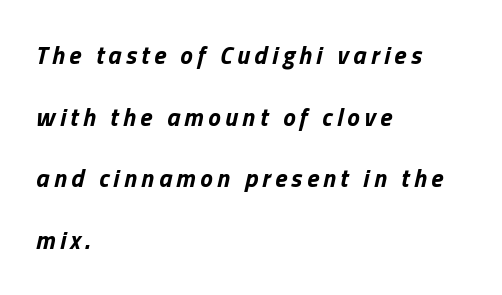
The image shows 25 px bold type, italic (leaning right); set left-aligned, loose line spacing (2.47x), not underlined.
